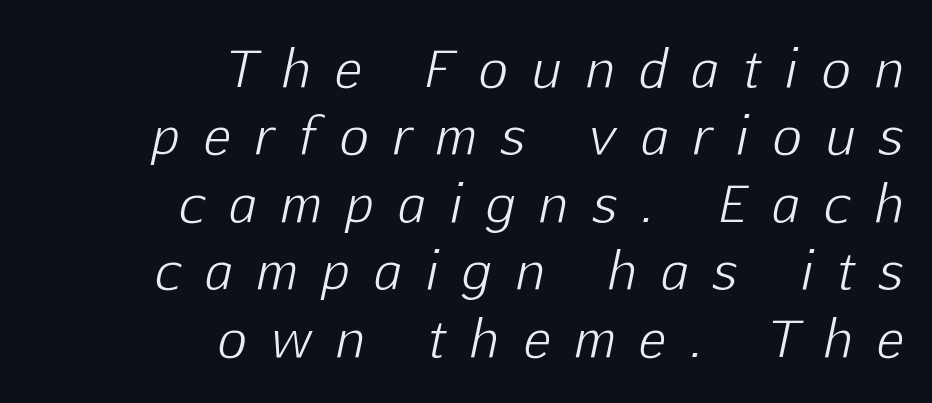
Q: Is the text bold? A: No.
Q: Is the text italic (slanted)? A: Yes, it leans right by about 12 degrees.
Q: Is the text underlined? A: No.
Q: How is the paragraph aligned? A: Right-aligned.
Q: Is the spacing between letters normal or unusually wide? A: Unusually wide.
Q: Is the spacing between lines tight, normal or loose? A: Normal.
Q: Width (condensed, normal, or wide)? A: Normal.
Q: Stroke contrast? A: Low.
Q: x-height? A: Medium.
Q: Monospaced? A: No.
